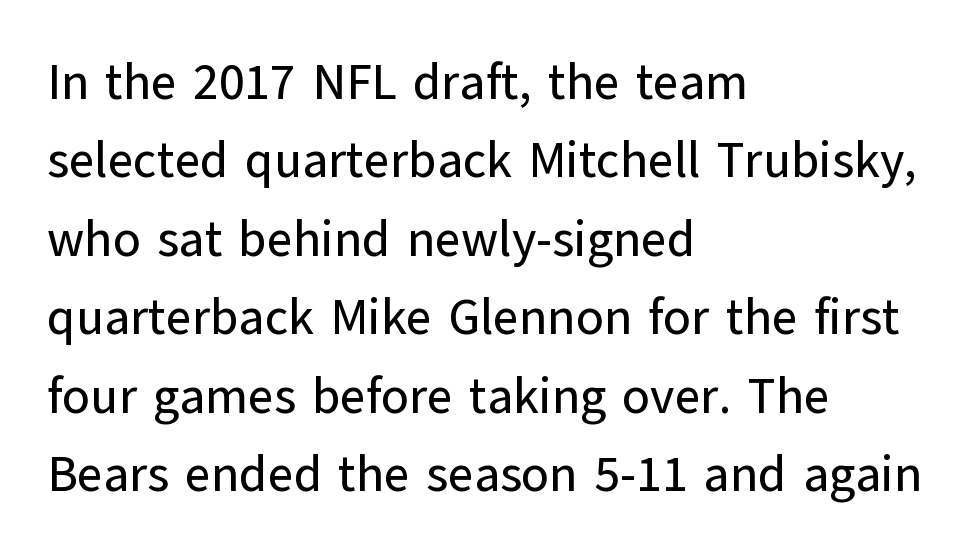
Q: Is the text italic (slanted)? A: No, it is upright.
Q: Is the typeface a serif or a sans-serif typeface? A: Sans-serif.
Q: Is the text underlined? A: No.
Q: How is the paragraph aligned? A: Left-aligned.
Q: Is the spacing between letters normal or unusually wide? A: Normal.
Q: Is the spacing between lines tight, normal or loose? A: Normal.
Q: Width (condensed, normal, or wide)? A: Normal.
Q: Stroke contrast? A: Low.
Q: x-height? A: Medium.
Q: Monospaced? A: No.
